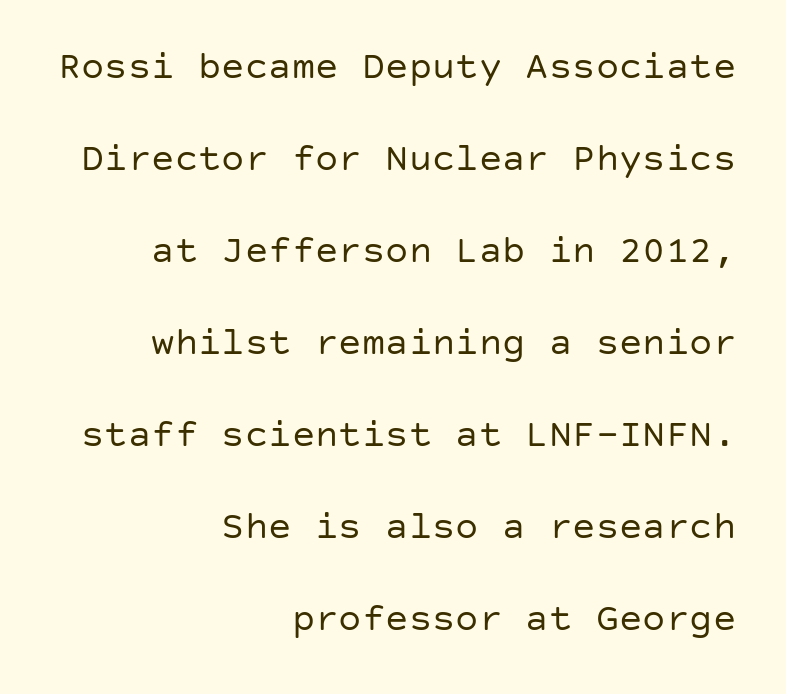
The image shows 39 px regular-weight sans-serif type, upright; set right-aligned, loose line spacing (2.36x), normal letter spacing, not underlined; low stroke contrast and a large x-height.
